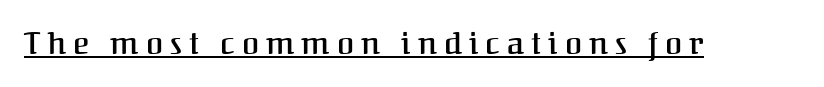
The image shows 31 px semibold serif type, upright; set unusually wide letter spacing (+0.23 em), underlined; medium stroke contrast and a medium x-height.
